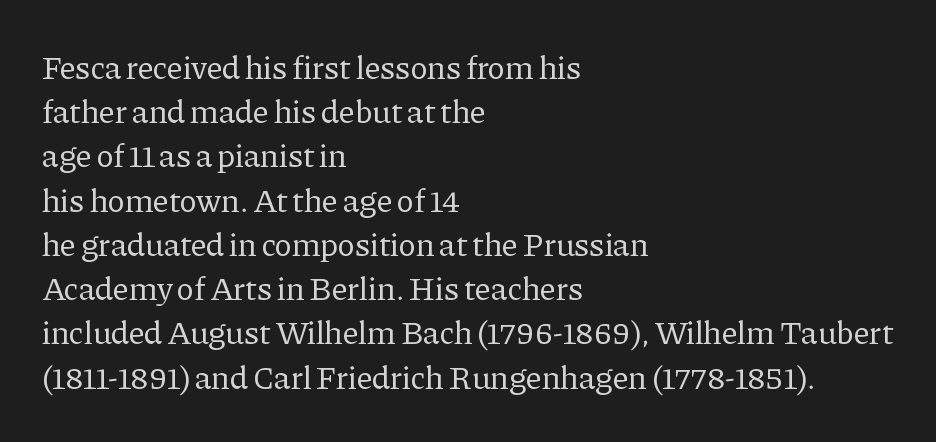
A roman cut, with each character standing at attention. Counters stay open thanks to moderate or lighter strokes. Caption: multi-line text, flush left, ragged right. Whoever set this chose a conventional vertical rhythm.
